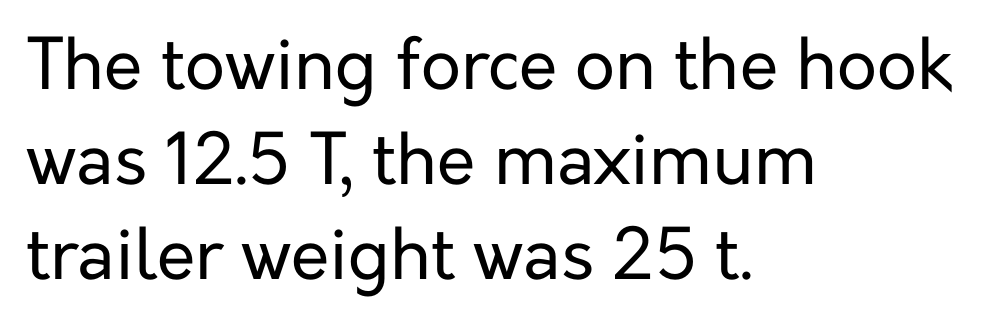
Q: Is the text bold? A: No.
Q: Is the text italic (slanted)? A: No, it is upright.
Q: Is the typeface a serif or a sans-serif typeface? A: Sans-serif.
Q: Is the text underlined? A: No.
Q: How is the paragraph aligned? A: Left-aligned.
Q: Is the spacing between letters normal or unusually wide? A: Normal.
Q: Is the spacing between lines tight, normal or loose? A: Normal.
Q: Width (condensed, normal, or wide)? A: Normal.
Q: Stroke contrast? A: Low.
Q: x-height? A: Medium.
Q: Monospaced? A: No.
